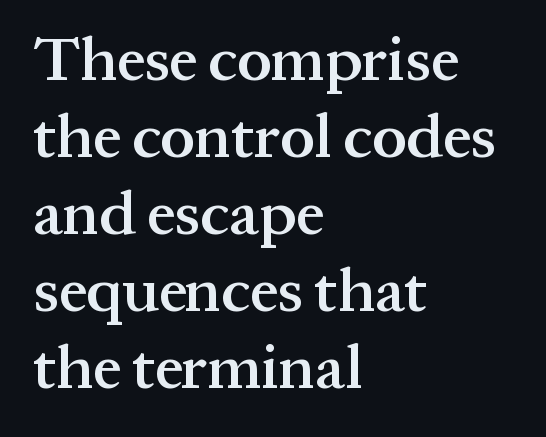
The image shows 62 px semibold serif type, upright; set left-aligned, line spacing 1.24x, normal letter spacing, not underlined; medium stroke contrast and a medium x-height.
